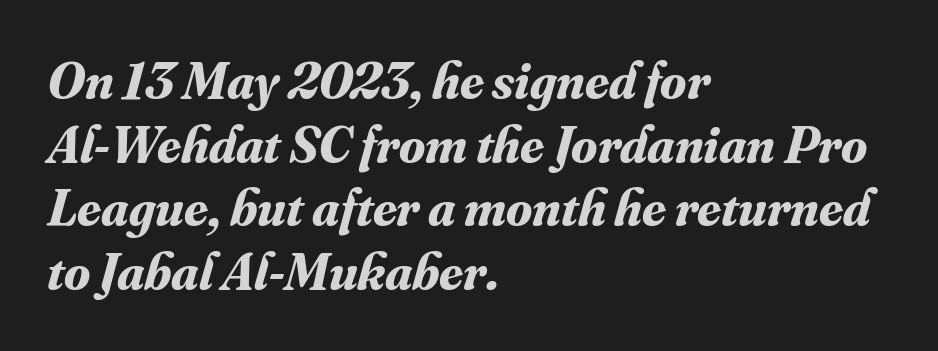
Q: Is the text bold? A: Yes.
Q: Is the text italic (slanted)? A: Yes, it leans right by about 16 degrees.
Q: Is the typeface a serif or a sans-serif typeface? A: Serif.
Q: Is the text underlined? A: No.
Q: How is the paragraph aligned? A: Left-aligned.
Q: Is the spacing between letters normal or unusually wide? A: Normal.
Q: Width (condensed, normal, or wide)? A: Normal.
Q: Stroke contrast? A: Medium.
Q: x-height? A: Small.
Q: Monospaced? A: No.
